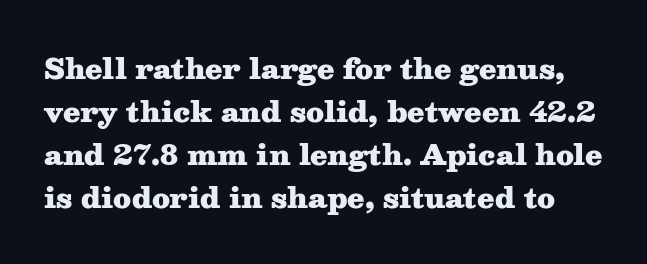
The image shows 28 px heavy, wide serif type, upright; set normal line spacing (1.53x), normal letter spacing, not underlined; medium stroke contrast and a medium x-height.
